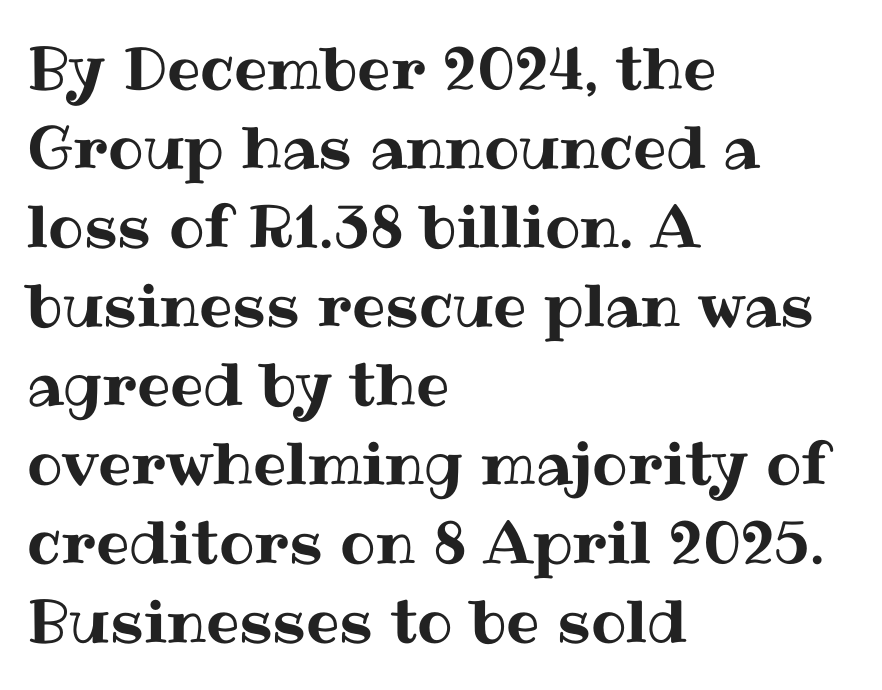
Type without underlining. How are the letters spaced? Ordinarily, with no added tracking. The type sits square on the baseline with zero lean. This sample is left-justified, so line endings fall wherever the words run out. The rendering uses natural spacing where letterforms have individual widths.
